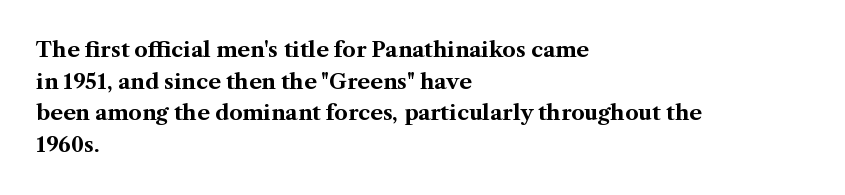
{"italic": "no", "bold": "yes", "underline": "no", "align": "left", "line_spacing": "normal", "line_spacing_ratio": 1.51, "letter_spacing": "normal", "letter_spacing_em": 0.0, "glyph_px": 21}
